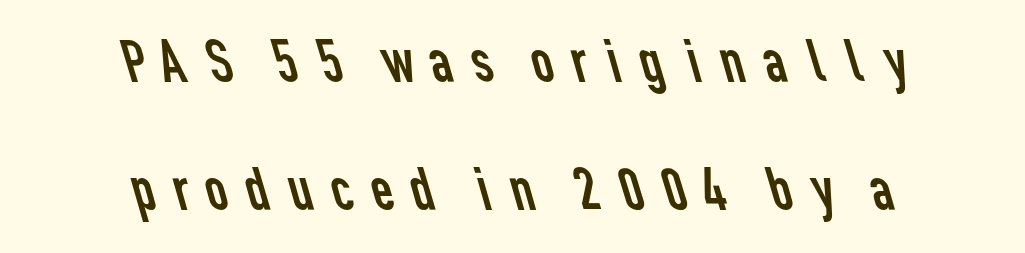
The line-height multiplier appears high, well above default. Note the varied advance widths — an 'i' is clearly narrower than an 'm'. This is not heavy type; no bold has been used. The line texture is sparse and dotted thanks to wide tracking. Letterform terminals end flat and unadorned throughout the passage.
